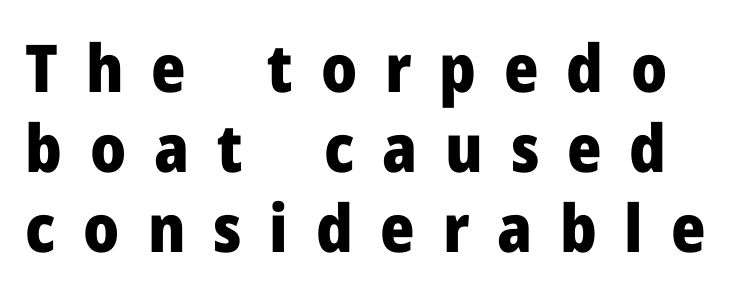
In terms of letterform style, serifs are entirely absent. The tracking jumps out immediately: characters are airy and widely separated. Each letter keeps its own natural width here, so spacing adapts to shape. Its strokes are broad and dark, the hallmark of bold type. Posture: upright roman.
